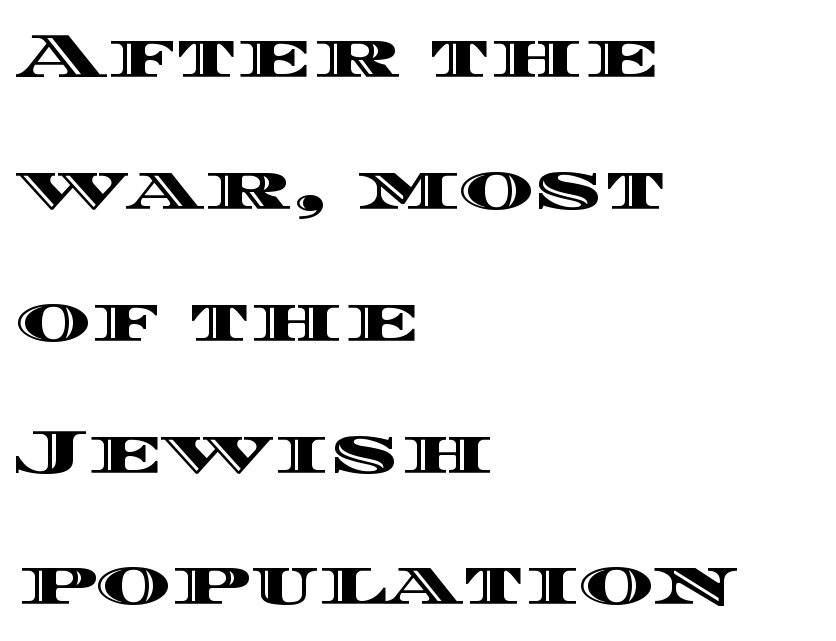
The image shows 64 px wide type, upright; set left-aligned, loose line spacing (2.06x), normal letter spacing, not underlined; a large x-height.
